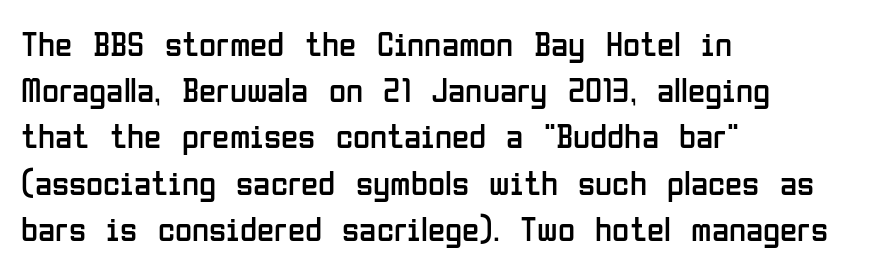
{"serif": "no", "italic": "no", "bold": "no", "weight": "regular", "width": "condensed", "stroke_contrast": "low", "x_height": "medium", "monospaced": "no", "underline": "no", "align": "left", "line_spacing": "normal", "line_spacing_ratio": 1.32, "letter_spacing": "normal", "letter_spacing_em": 0.0, "glyph_px": 35}
